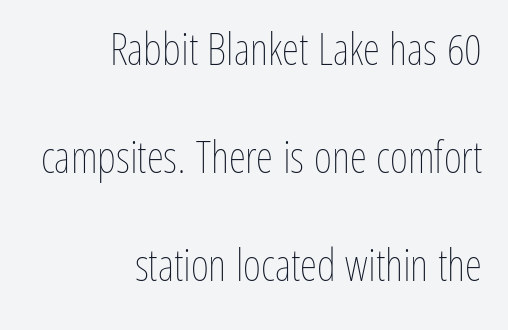
{"italic": "no", "bold": "no", "weight": "thin", "width": "condensed", "stroke_contrast": "low", "x_height": "medium", "monospaced": "no", "underline": "no", "align": "right", "line_spacing": "loose", "line_spacing_ratio": 2.46, "letter_spacing": "normal", "letter_spacing_em": 0.0, "glyph_px": 44}
